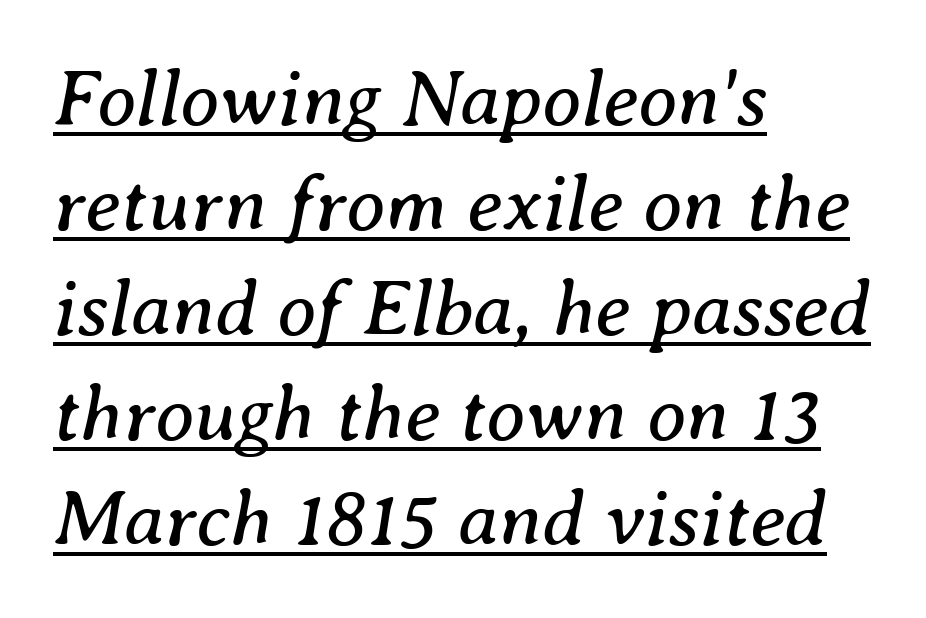
{"serif": "yes", "italic": "yes", "lean": "right", "slant_degrees": 8, "bold": "no", "weight": "regular", "width": "normal", "stroke_contrast": "medium", "x_height": "medium", "monospaced": "no", "underline": "yes", "align": "left", "line_spacing": "normal", "line_spacing_ratio": 1.33, "letter_spacing": "normal", "letter_spacing_em": 0.0, "glyph_px": 79}
